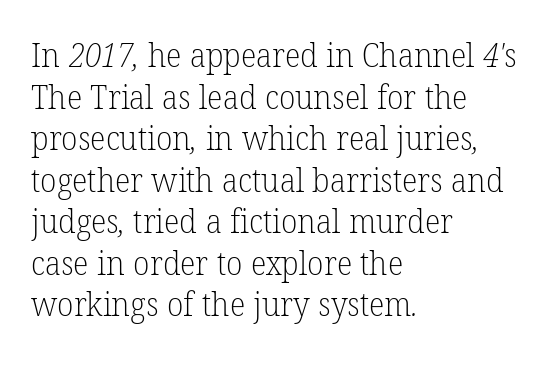
The letters advance in unequal steps, a hallmark of proportional type. The font is comparable to plain body text, perhaps lighter. The passage shown is not underscored anywhere. This rendering leaves character spacing at its baseline value. Yep, those are serifs on the letters.
